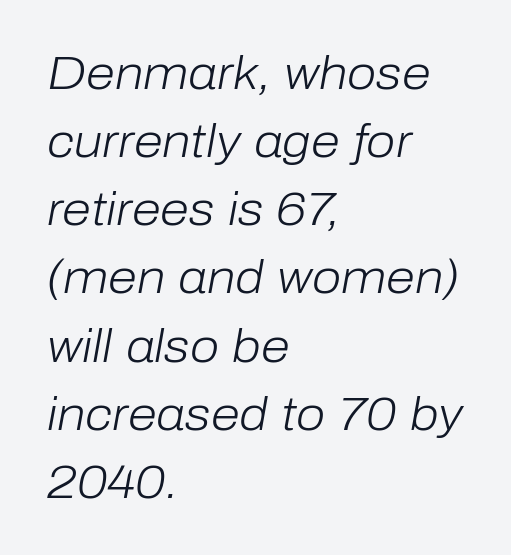
Q: Is the text bold? A: No.
Q: Is the text italic (slanted)? A: Yes, it leans right by about 10 degrees.
Q: Is the text underlined? A: No.
Q: How is the paragraph aligned? A: Left-aligned.
Q: Is the spacing between letters normal or unusually wide? A: Normal.
Q: Is the spacing between lines tight, normal or loose? A: Normal.
Q: Width (condensed, normal, or wide)? A: Normal.
Q: Stroke contrast? A: Low.
Q: x-height? A: Medium.
Q: Monospaced? A: No.
